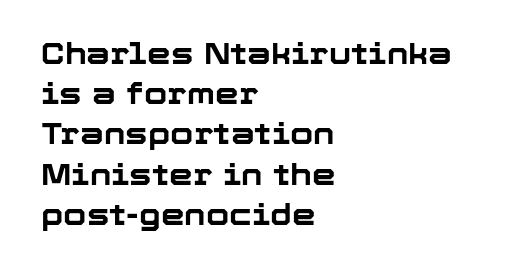
The image shows 30 px bold sans-serif type, upright; set left-aligned, normal line spacing (1.34x), normal letter spacing, not underlined; low stroke contrast and a medium x-height.
